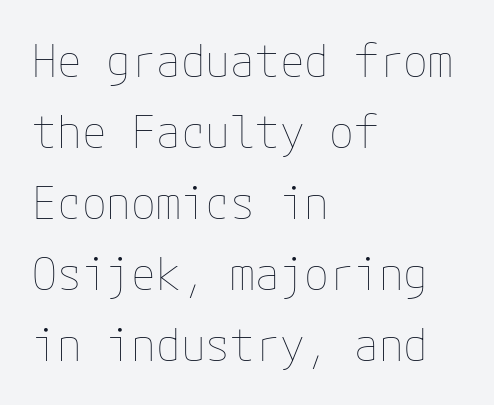
{"italic": "no", "bold": "no", "weight": "thin", "width": "normal", "stroke_contrast": "low", "x_height": "medium", "underline": "no", "align": "left", "line_spacing": "normal", "line_spacing_ratio": 1.58, "letter_spacing": "normal", "letter_spacing_em": 0.0, "glyph_px": 45}
